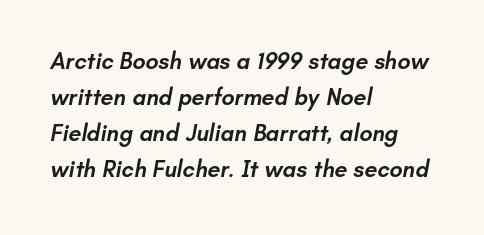
The baseline area is clear. The strokes are fattened partway — semibold, not bold. The designer left line spacing at the default. There is no visible air inserted between adjacent glyphs. Left-aligned paragraph, ragged on the right.
